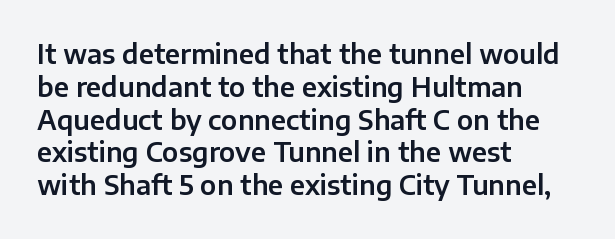
{"italic": "no", "underline": "no", "align": "left", "line_spacing": "normal", "line_spacing_ratio": 1.26, "letter_spacing": "normal", "letter_spacing_em": 0.0, "glyph_px": 26}
